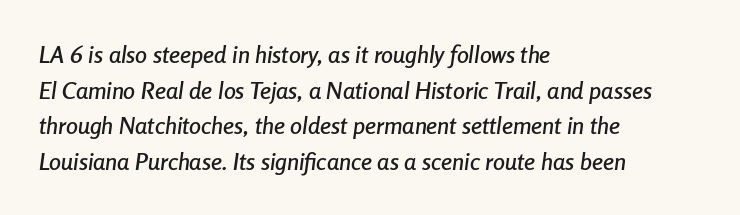
{"italic": "yes", "lean": "right", "slant_degrees": 8, "underline": "no", "align": "left", "line_spacing": "normal", "line_spacing_ratio": 1.48, "letter_spacing": "normal", "letter_spacing_em": 0.0, "glyph_px": 24}
